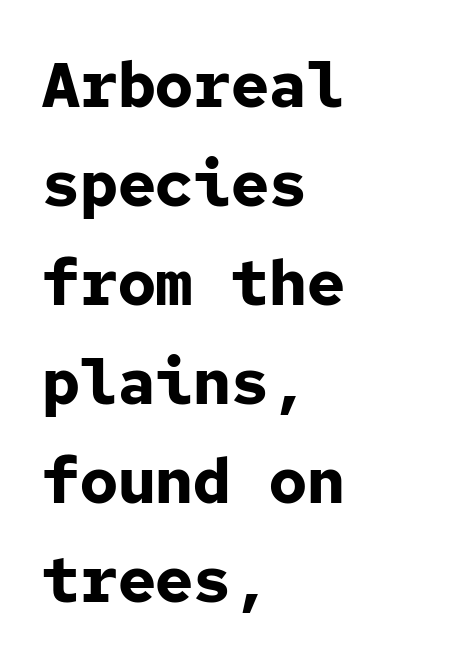
Q: Is the text bold? A: Yes.
Q: Is the text italic (slanted)? A: No, it is upright.
Q: Is the typeface a serif or a sans-serif typeface? A: Sans-serif.
Q: Is the text underlined? A: No.
Q: How is the paragraph aligned? A: Left-aligned.
Q: Is the spacing between letters normal or unusually wide? A: Normal.
Q: Is the spacing between lines tight, normal or loose? A: Normal.
Q: Width (condensed, normal, or wide)? A: Normal.
Q: Stroke contrast? A: Low.
Q: x-height? A: Medium.
Q: Monospaced? A: Yes.
